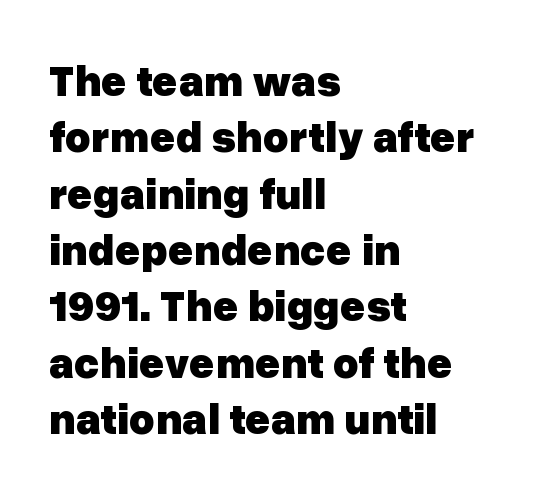
Q: Is the text bold? A: Yes.
Q: Is the text italic (slanted)? A: No, it is upright.
Q: Is the typeface a serif or a sans-serif typeface? A: Sans-serif.
Q: Is the text underlined? A: No.
Q: How is the paragraph aligned? A: Left-aligned.
Q: Is the spacing between letters normal or unusually wide? A: Normal.
Q: Is the spacing between lines tight, normal or loose? A: Normal.
Q: Width (condensed, normal, or wide)? A: Normal.
Q: Stroke contrast? A: Low.
Q: x-height? A: Medium.
Q: Monospaced? A: No.
